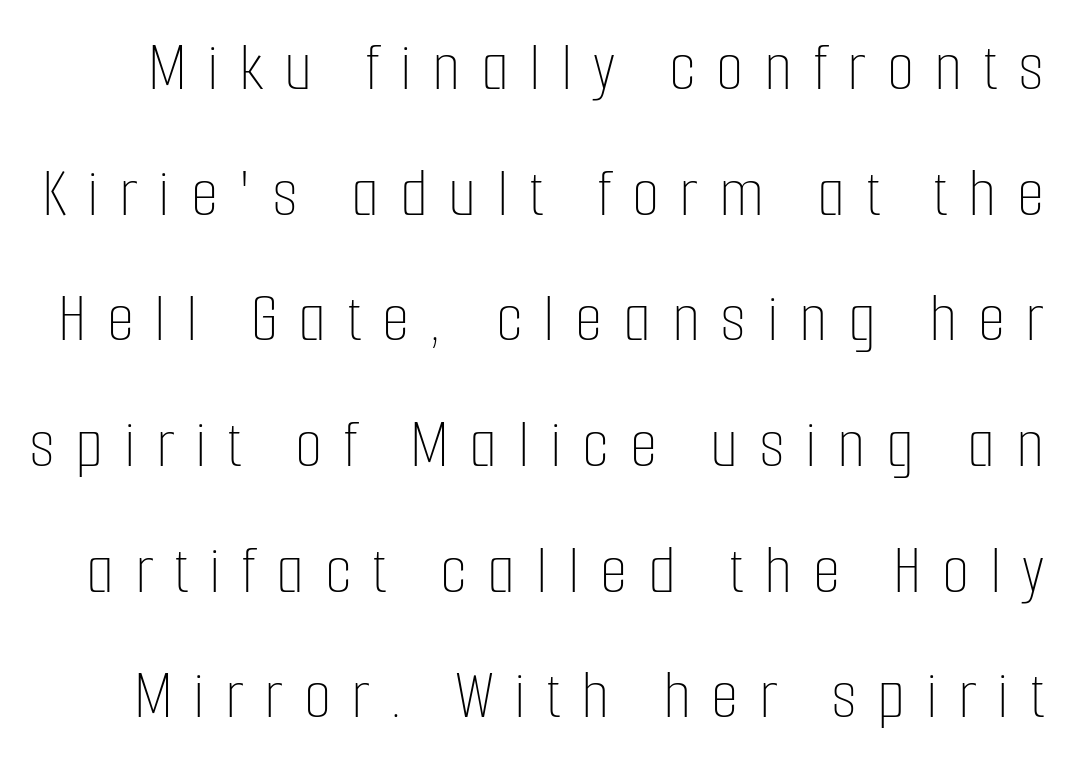
The image shows 71 px thin, condensed type, upright; set line spacing 1.77x, unusually wide letter spacing (+0.29 em), not underlined; low stroke contrast and a medium x-height.
